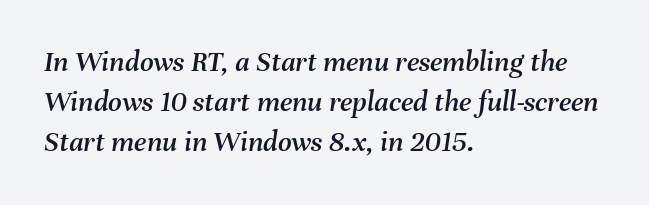
Q: Is the text italic (slanted)? A: Yes, it leans right by about 8 degrees.
Q: Is the text underlined? A: No.
Q: How is the paragraph aligned? A: Left-aligned.
Q: Is the spacing between letters normal or unusually wide? A: Normal.
Q: Is the spacing between lines tight, normal or loose? A: Normal.
Q: Width (condensed, normal, or wide)? A: Normal.
Q: Stroke contrast? A: Medium.
Q: x-height? A: Medium.
Q: Monospaced? A: No.
